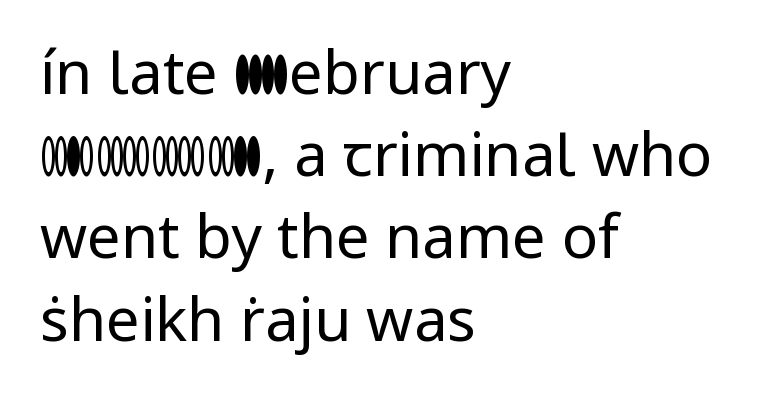
Line beginnings align vertically; line endings do not. I'd call this a sans setting — the letters go barefoot. Caption: face not bold, strokes unweighted. Character widths vary here, with narrow letters taking less room than wide ones.
